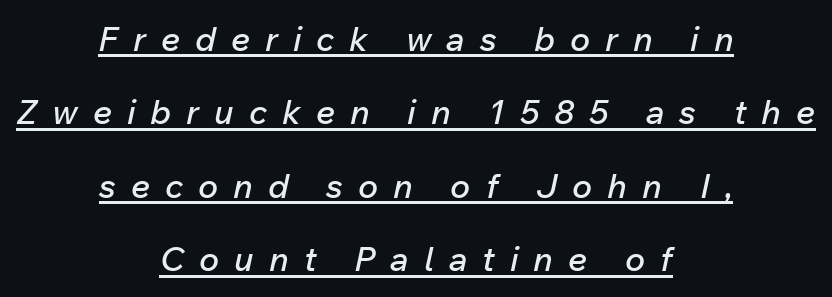
Q: Is the text italic (slanted)? A: Yes, it leans right by about 12 degrees.
Q: Is the text underlined? A: Yes.
Q: How is the paragraph aligned? A: Centered.
Q: Is the spacing between letters normal or unusually wide? A: Unusually wide.
Q: Is the spacing between lines tight, normal or loose? A: Loose.
Q: Width (condensed, normal, or wide)? A: Normal.
Q: Stroke contrast? A: Low.
Q: x-height? A: Medium.
Q: Monospaced? A: No.
